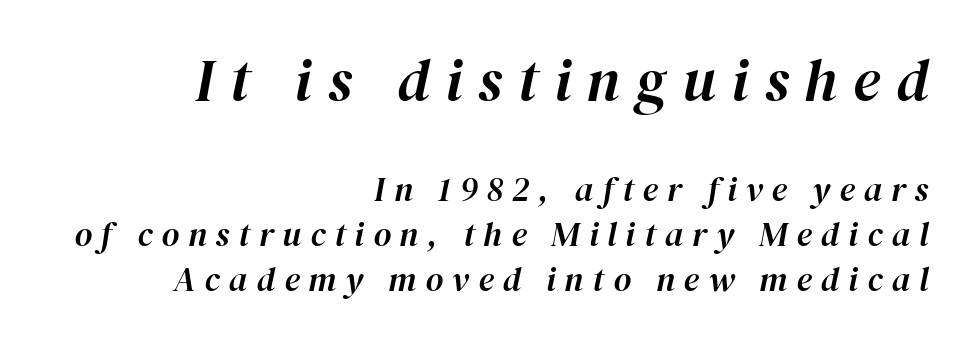
Q: Is the text italic (slanted)? A: Yes, it leans right by about 12 degrees.
Q: Is the text underlined? A: No.
Q: How is the paragraph aligned? A: Right-aligned.
Q: Is the spacing between letters normal or unusually wide? A: Unusually wide.
Q: Is the spacing between lines tight, normal or loose? A: Normal.
Q: Which block of text is set in a larger size, the first (top) or the second (bottom)? A: The first (top) one.
Q: Width (condensed, normal, or wide)? A: Normal.
Q: Stroke contrast? A: High.
Q: x-height? A: Medium.
Q: Monospaced? A: No.
